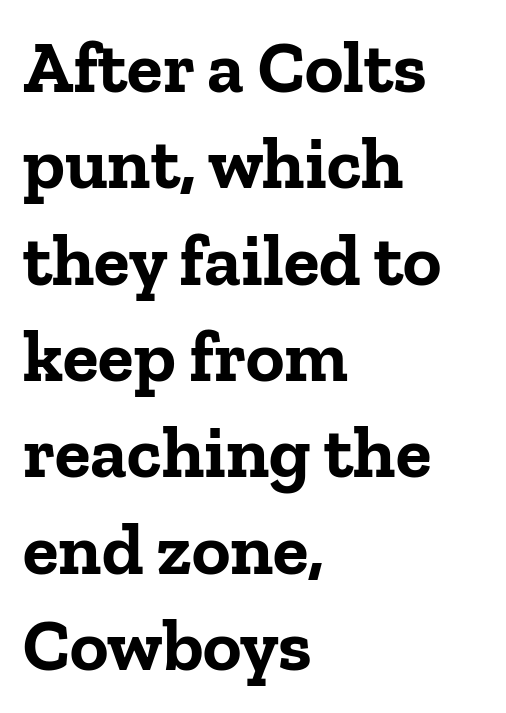
The block of text has a typical density, with ordinary space between rows. The paragraph shown leans on its left margin. Observe the serifs anchoring each vertical stroke in this sample. The zone under the glyphs is completely vacant.
